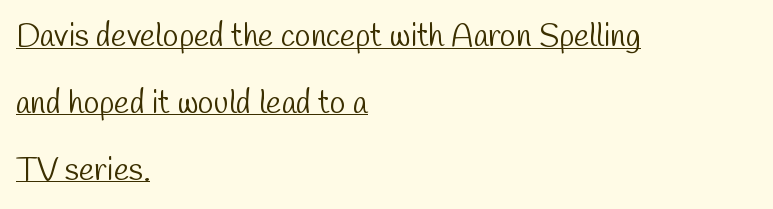
Q: Is the text bold? A: No.
Q: Is the typeface a serif or a sans-serif typeface? A: Sans-serif.
Q: Is the text underlined? A: Yes.
Q: How is the paragraph aligned? A: Left-aligned.
Q: Is the spacing between letters normal or unusually wide? A: Normal.
Q: Is the spacing between lines tight, normal or loose? A: Loose.
Q: Width (condensed, normal, or wide)? A: Condensed.
Q: Stroke contrast? A: Low.
Q: x-height? A: Medium.
Q: Monospaced? A: No.
